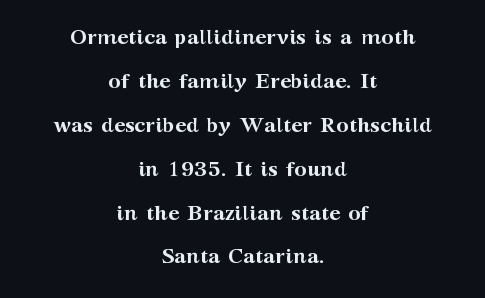
Q: Is the text bold? A: Yes.
Q: Is the text italic (slanted)? A: No, it is upright.
Q: Is the text underlined? A: No.
Q: How is the paragraph aligned? A: Centered.
Q: Is the spacing between letters normal or unusually wide? A: Normal.
Q: Is the spacing between lines tight, normal or loose? A: Loose.
